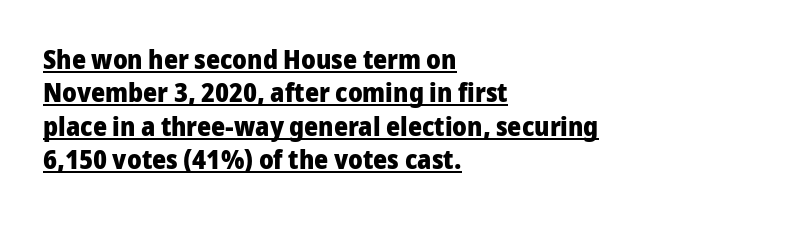
Q: Is the text bold? A: Yes.
Q: Is the text italic (slanted)? A: No, it is upright.
Q: Is the text underlined? A: Yes.
Q: How is the paragraph aligned? A: Left-aligned.
Q: Is the spacing between letters normal or unusually wide? A: Normal.
